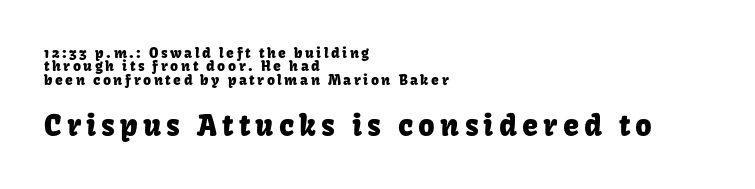
Is there much room between lines? No — they nearly touch. I'd call this a sans setting — the letters go barefoot. The passage shown is typed in a proportional face where columns would drift. Leftover space on each line is placed entirely after the last word. Reading top to bottom, the characters get bigger at the block break.
